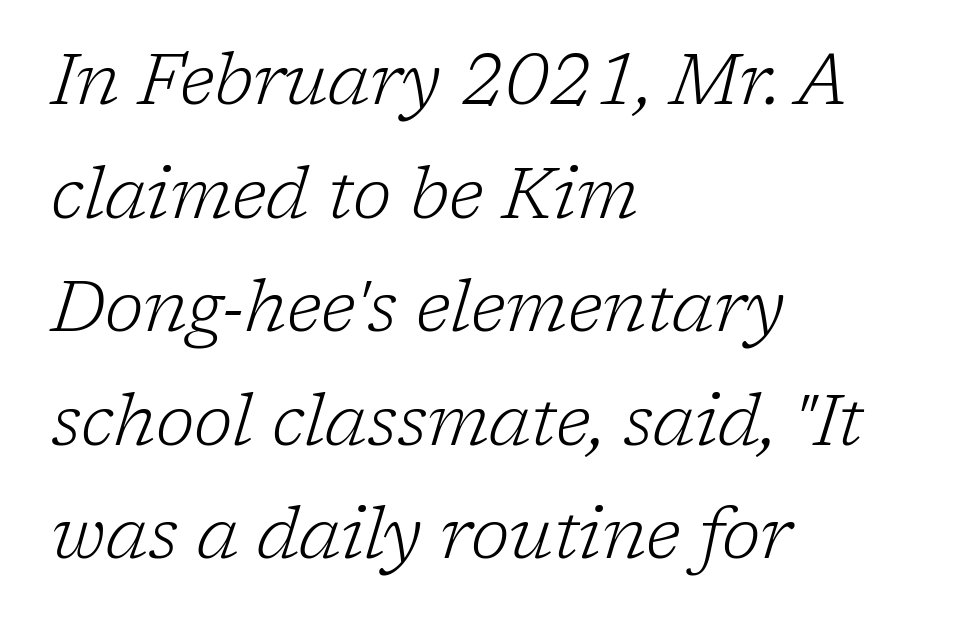
{"serif": "yes", "italic": "yes", "lean": "right", "slant_degrees": 17, "bold": "no", "weight": "light", "width": "normal", "stroke_contrast": "low", "x_height": "medium", "monospaced": "no", "underline": "no", "align": "left", "line_spacing": "normal", "line_spacing_ratio": 1.6, "letter_spacing": "normal", "letter_spacing_em": 0.0, "glyph_px": 71}
